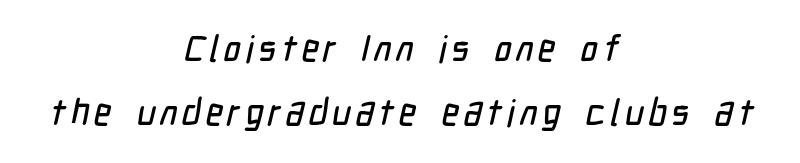
This sample uses a sans-serif face. The typesetter chose a symmetrical, centered arrangement here. Is this a fixed-width face? No — the glyphs have proportional, varying widths. Glance below the letters and you will spot only blank space.
